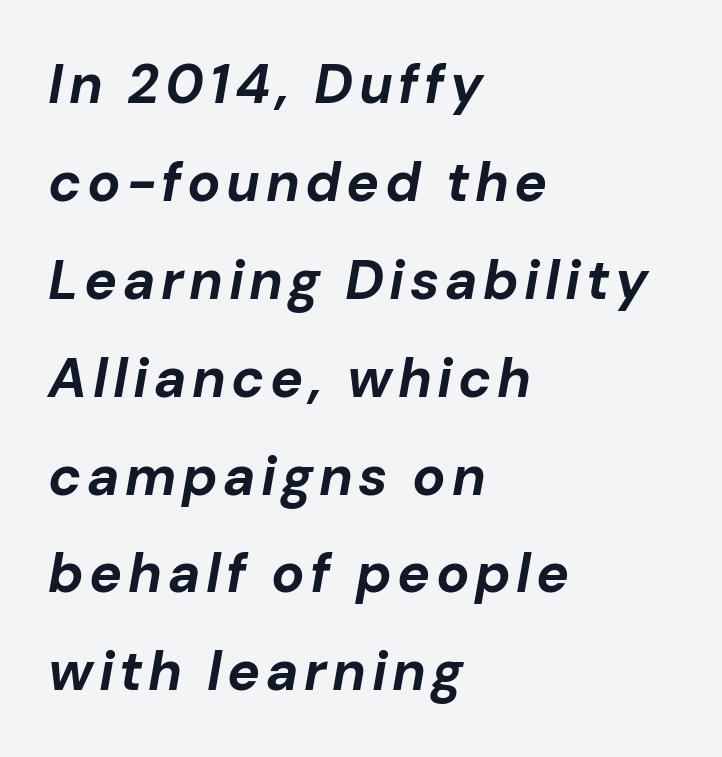
Q: Is the text bold? A: Yes.
Q: Is the text italic (slanted)? A: Yes, it leans right by about 10 degrees.
Q: Is the text underlined? A: No.
Q: How is the paragraph aligned? A: Left-aligned.
Q: Width (condensed, normal, or wide)? A: Normal.
Q: Stroke contrast? A: Low.
Q: x-height? A: Medium.
Q: Monospaced? A: No.
